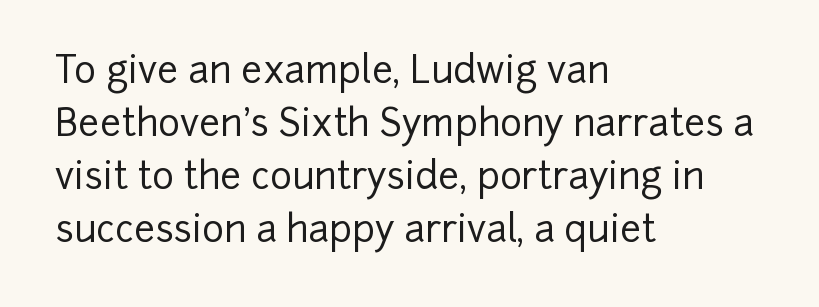
Q: Is the text italic (slanted)? A: No, it is upright.
Q: Is the typeface a serif or a sans-serif typeface? A: Sans-serif.
Q: Is the text underlined? A: No.
Q: How is the paragraph aligned? A: Left-aligned.
Q: Is the spacing between letters normal or unusually wide? A: Normal.
Q: Is the spacing between lines tight, normal or loose? A: Normal.
Q: Width (condensed, normal, or wide)? A: Normal.
Q: Stroke contrast? A: Low.
Q: x-height? A: Medium.
Q: Monospaced? A: No.
